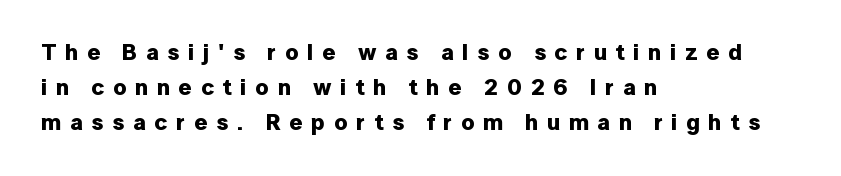
{"italic": "no", "bold": "yes", "underline": "no", "align": "left", "line_spacing": "normal", "line_spacing_ratio": 1.52, "letter_spacing": "wide", "letter_spacing_em": 0.38, "glyph_px": 23}
